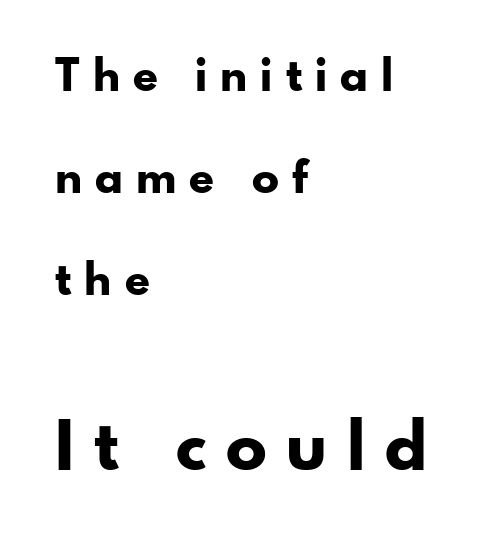
{"serif": "no", "italic": "no", "bold": "yes", "weight": "bold", "width": "normal", "stroke_contrast": "low", "x_height": "small", "monospaced": "no", "underline": "no", "align": "left", "line_spacing": "loose", "line_spacing_ratio": 2.27, "letter_spacing": "wide", "letter_spacing_em": 0.29, "larger_block": "second", "size_ratio": 1.51, "glyph_px": 68}
